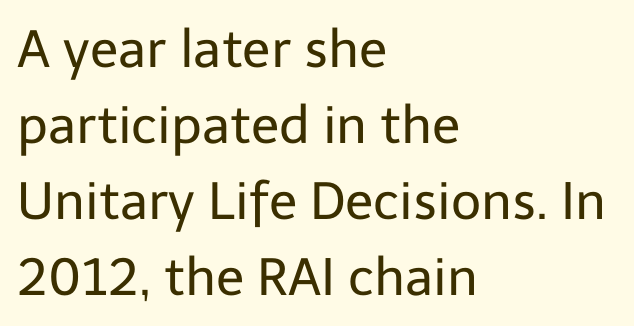
Q: Is the text bold? A: No.
Q: Is the text italic (slanted)? A: No, it is upright.
Q: Is the typeface a serif or a sans-serif typeface? A: Sans-serif.
Q: Is the text underlined? A: No.
Q: How is the paragraph aligned? A: Left-aligned.
Q: Is the spacing between letters normal or unusually wide? A: Normal.
Q: Is the spacing between lines tight, normal or loose? A: Normal.
Q: Width (condensed, normal, or wide)? A: Normal.
Q: Stroke contrast? A: Low.
Q: x-height? A: Medium.
Q: Monospaced? A: No.
